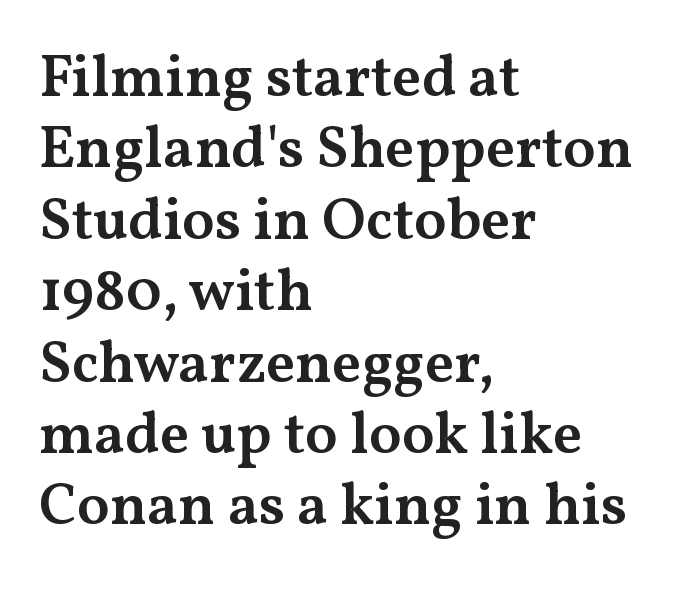
The image shows 59 px semibold, wide serif type, upright; set left-aligned, line spacing 1.21x, normal letter spacing, not underlined; medium stroke contrast and a medium x-height.
